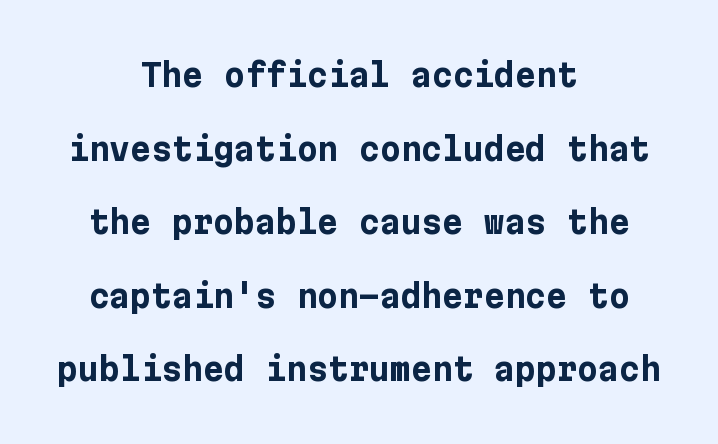
{"serif": "no", "italic": "no", "bold": "yes", "weight": "bold", "width": "normal", "stroke_contrast": "low", "x_height": "medium", "underline": "no", "align": "center", "line_spacing": "loose", "line_spacing_ratio": 2.3, "letter_spacing": "normal", "letter_spacing_em": 0.0, "glyph_px": 32}
